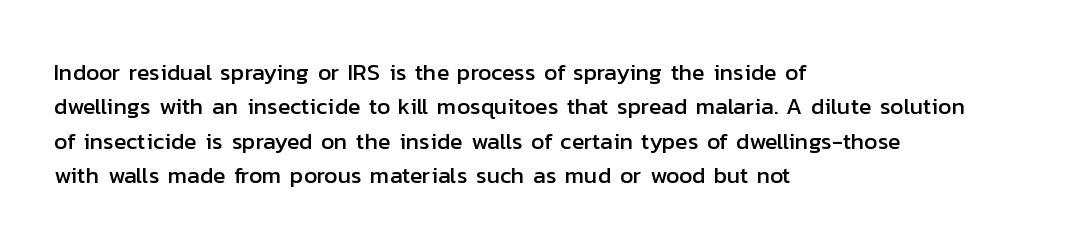
Q: Is the text italic (slanted)? A: No, it is upright.
Q: Is the text underlined? A: No.
Q: How is the paragraph aligned? A: Left-aligned.
Q: Is the spacing between letters normal or unusually wide? A: Normal.
Q: Is the spacing between lines tight, normal or loose? A: Normal.
